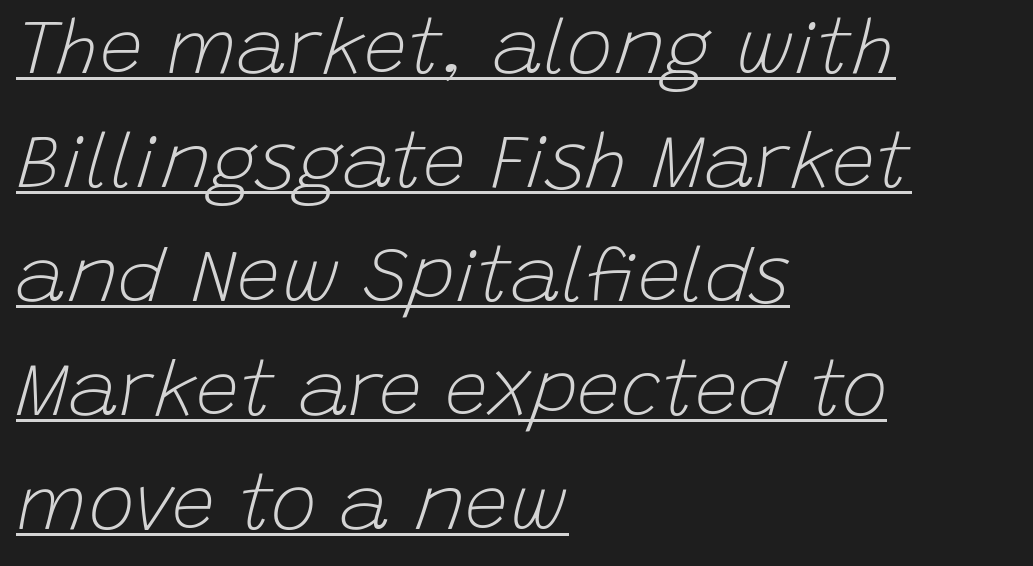
Q: Is the text bold? A: No.
Q: Is the text italic (slanted)? A: Yes, it leans right by about 15 degrees.
Q: Is the text underlined? A: Yes.
Q: How is the paragraph aligned? A: Left-aligned.
Q: Is the spacing between letters normal or unusually wide? A: Normal.
Q: Is the spacing between lines tight, normal or loose? A: Normal.
Q: Width (condensed, normal, or wide)? A: Normal.
Q: Stroke contrast? A: Low.
Q: x-height? A: Large.
Q: Monospaced? A: No.
